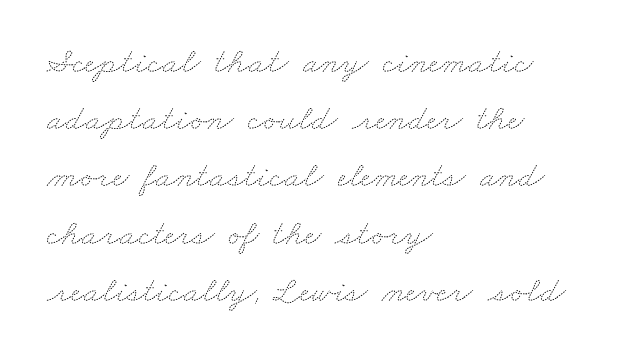
{"bold": "no", "weight": "thin", "width": "wide", "stroke_contrast": "medium", "x_height": "small", "monospaced": "no", "underline": "no", "align": "left", "line_spacing": "normal", "line_spacing_ratio": 1.59, "letter_spacing": "normal", "letter_spacing_em": 0.0, "glyph_px": 36}
